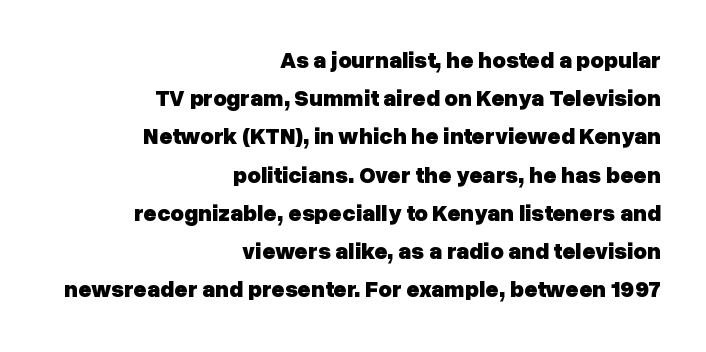
{"italic": "no", "bold": "yes", "underline": "no", "align": "right", "line_spacing": "normal", "line_spacing_ratio": 1.66, "letter_spacing": "normal", "letter_spacing_em": 0.0, "glyph_px": 23}
